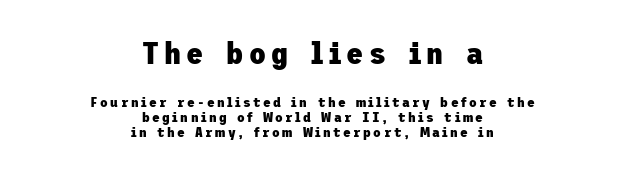
{"serif": "no", "italic": "no", "bold": "yes", "weight": "heavy", "width": "normal", "stroke_contrast": "low", "x_height": "medium", "underline": "no", "align": "center", "line_spacing": "tight", "line_spacing_ratio": 1.09, "larger_block": "first", "size_ratio": 2.21, "glyph_px": 31}
